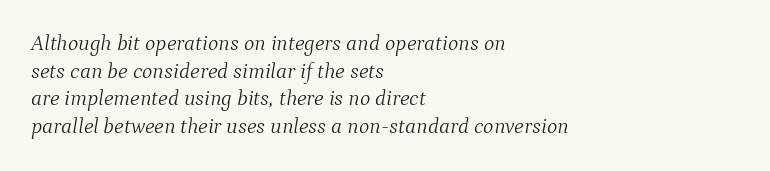
The image shows 22 px text type, italic (leaning right); set left-aligned, normal line spacing (1.26x), normal letter spacing, not underlined.
